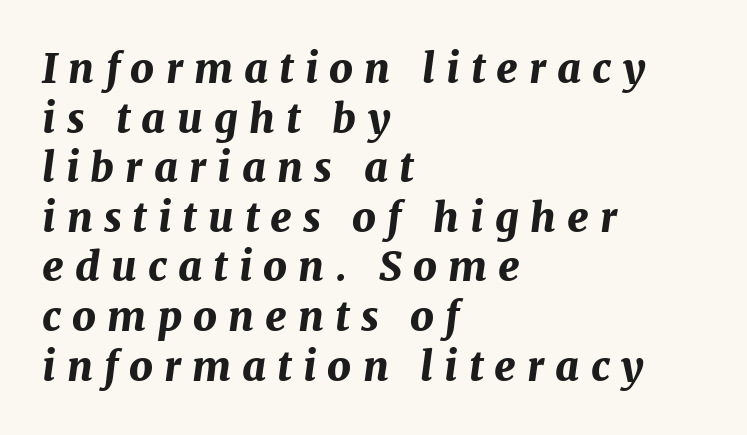
Looking at the ascenders, they clearly lean. These lines are rendered in a variable-pitch font. Loose tracking; the words dissolve into strings of separated letters. Plenty of ink on the page — the face is bold. Honestly, there is no underline to notice here at all.
